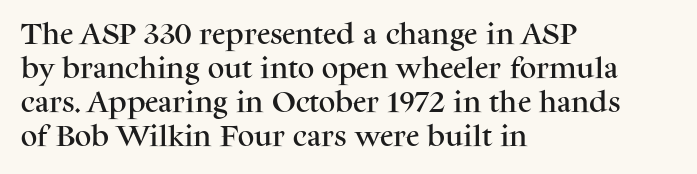
The image shows 23 px text type, upright; set left-aligned, normal line spacing (1.48x), normal letter spacing, not underlined.
